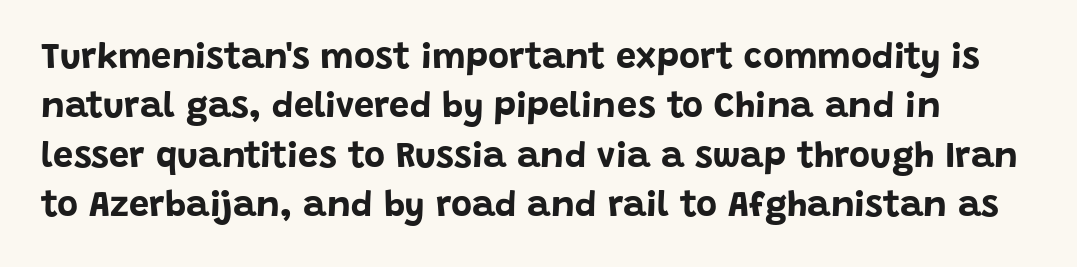
The image shows 36 px bold sans-serif type, upright; set normal line spacing (1.37x), normal letter spacing, not underlined; low stroke contrast and a large x-height.
